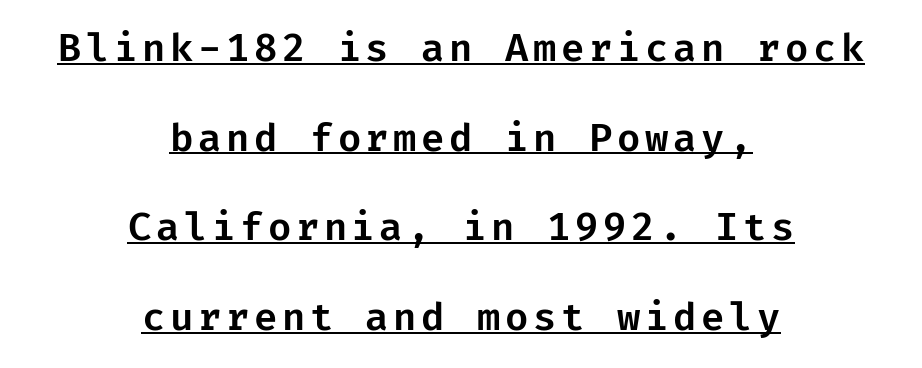
{"serif": "no", "italic": "no", "width": "normal", "stroke_contrast": "low", "x_height": "medium", "underline": "yes", "align": "center", "line_spacing": "loose", "line_spacing_ratio": 2.36, "glyph_px": 38}
